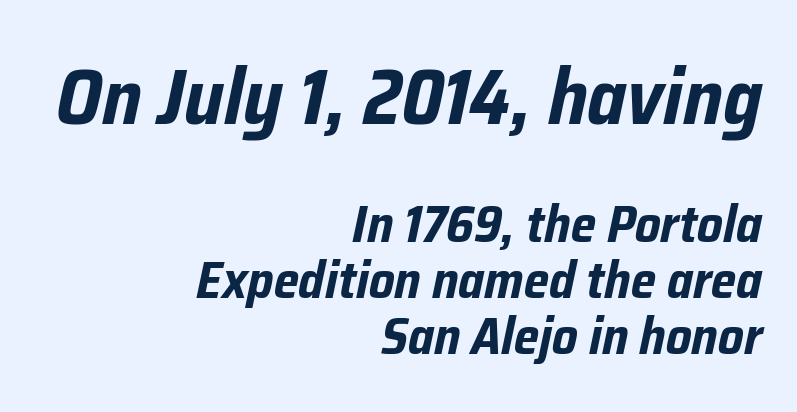
Look at the stroke-to-counter ratio: heavy, a bold. Each letter keeps its own natural width here, so spacing adapts to shape. How are the letters spaced? Ordinarily, with no added tracking. Leading is clearly below the norm, producing a dense column. The compositor pushed each line to the right boundary. Words float on clear page, feet unadorned.
